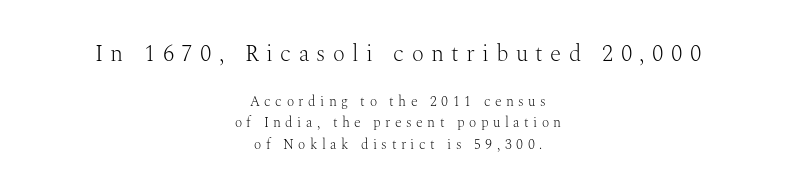
{"italic": "no", "bold": "no", "underline": "no", "align": "center", "line_spacing": "normal", "line_spacing_ratio": 1.57, "letter_spacing": "wide", "letter_spacing_em": 0.32, "larger_block": "first", "size_ratio": 1.64, "glyph_px": 23}
